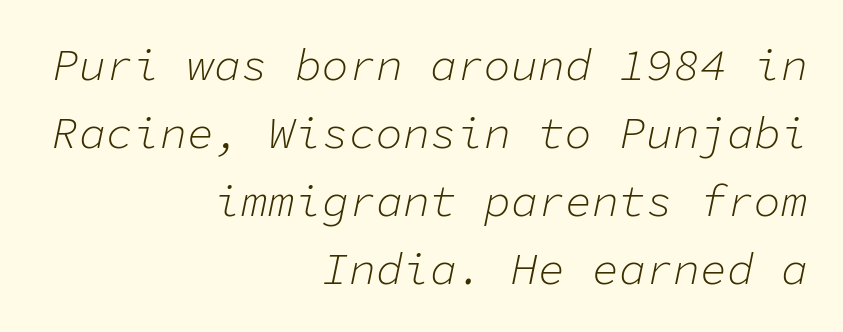
{"italic": "yes", "lean": "right", "slant_degrees": 11, "bold": "no", "weight": "light", "width": "normal", "stroke_contrast": "low", "x_height": "medium", "monospaced": "yes", "underline": "no", "align": "right", "line_spacing": "normal", "line_spacing_ratio": 1.51, "letter_spacing": "normal", "letter_spacing_em": 0.0, "glyph_px": 45}
